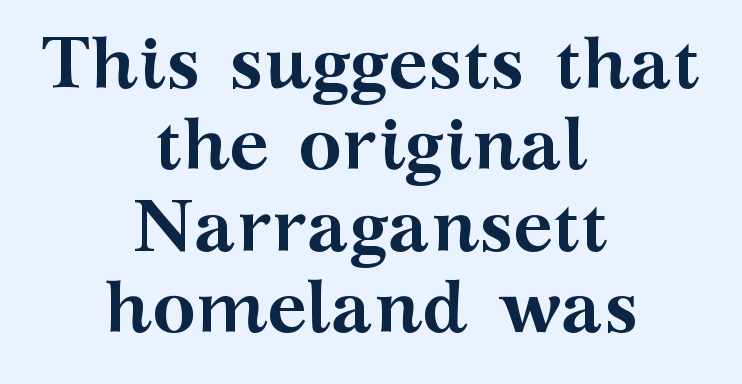
The image shows 74 px semibold, wide serif type, upright; set centered, tight line spacing (1.1x), normal letter spacing, not underlined; medium stroke contrast and a medium x-height.
